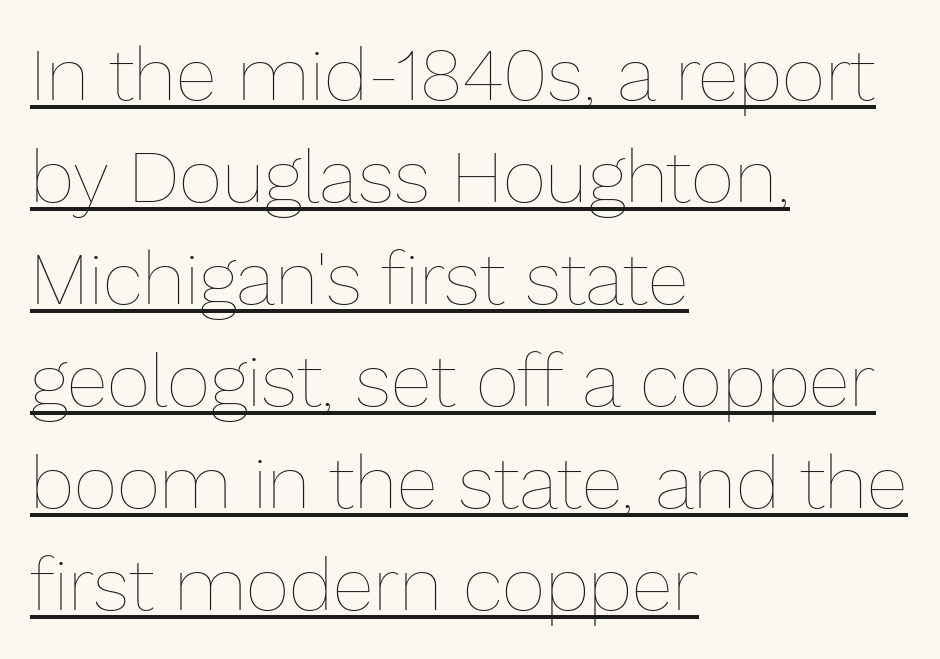
{"italic": "no", "bold": "no", "weight": "thin", "width": "normal", "stroke_contrast": "low", "x_height": "medium", "monospaced": "no", "underline": "yes", "align": "left", "line_spacing": "normal", "line_spacing_ratio": 1.36, "letter_spacing": "normal", "letter_spacing_em": 0.0, "glyph_px": 75}
